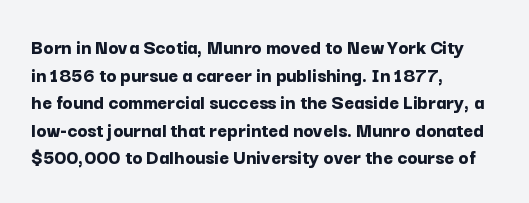
Q: Is the text bold? A: Yes.
Q: Is the text italic (slanted)? A: No, it is upright.
Q: Is the text underlined? A: No.
Q: How is the paragraph aligned? A: Left-aligned.
Q: Is the spacing between letters normal or unusually wide? A: Normal.
Q: Is the spacing between lines tight, normal or loose? A: Normal.
